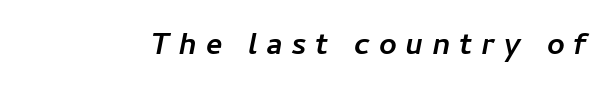
The image shows 31 px semibold type, italic (leaning right); set unusually wide letter spacing (+0.28 em), not underlined; low stroke contrast and a medium x-height.
